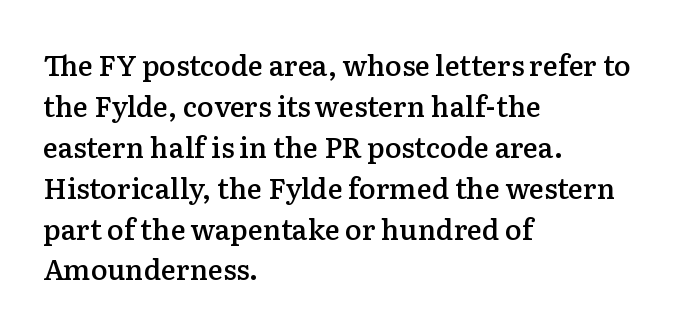
The image shows 28 px semibold serif type, upright; set left-aligned, normal line spacing (1.46x), normal letter spacing, not underlined; low stroke contrast and a medium x-height.
